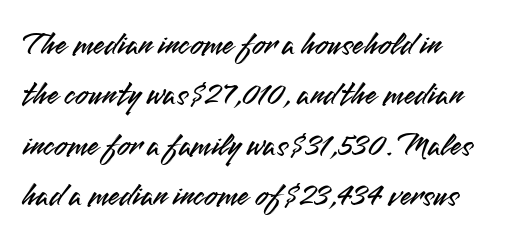
The letters advance in unequal steps, a hallmark of proportional type. Does the leading feel generous? No, just average. The type family on display is of the sans-serif kind. No word sits above an underline. Default kerning and tracking; the words read as compact shapes.
